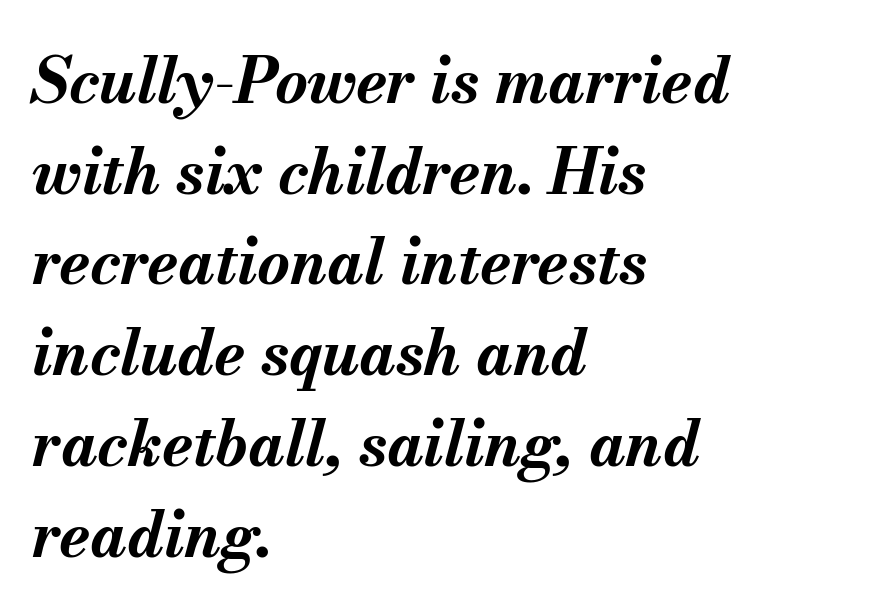
The image shows 63 px bold type, italic (leaning right); set left-aligned, normal line spacing (1.44x), normal letter spacing, not underlined; medium stroke contrast and a small x-height.
